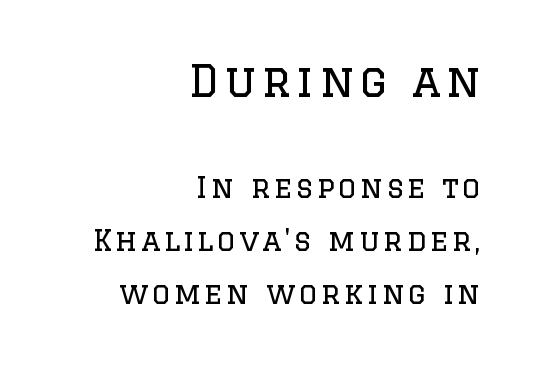
Only glyphs here, with clear space below each row. The characters display serif detailing at their extremities. The lettering holds an erect, upright posture throughout. These glyphs show unthickened strokes, regular width or finer.
